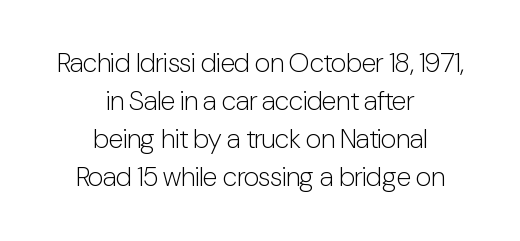
Q: Is the text bold? A: No.
Q: Is the text italic (slanted)? A: No, it is upright.
Q: Is the text underlined? A: No.
Q: How is the paragraph aligned? A: Centered.
Q: Is the spacing between letters normal or unusually wide? A: Normal.
Q: Is the spacing between lines tight, normal or loose? A: Normal.
